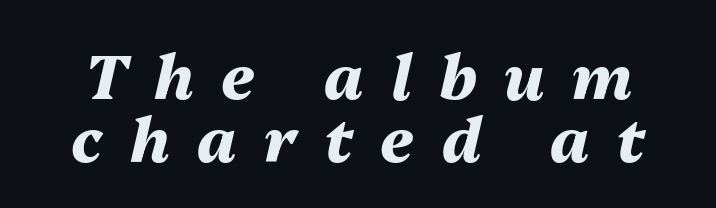
The image shows 61 px heavy type, italic (leaning right); set tight line spacing (1.03x), unusually wide letter spacing (+0.45 em), not underlined; medium stroke contrast and a medium x-height.
